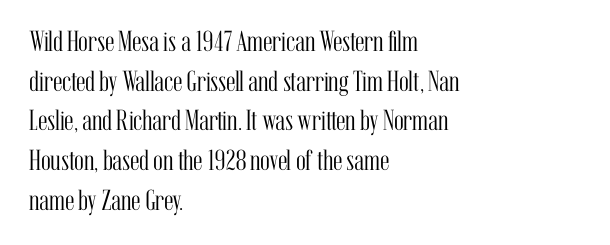
The image shows 29 px light, condensed serif type, upright; set left-aligned, normal line spacing (1.37x), normal letter spacing, not underlined; medium stroke contrast and a medium x-height.
